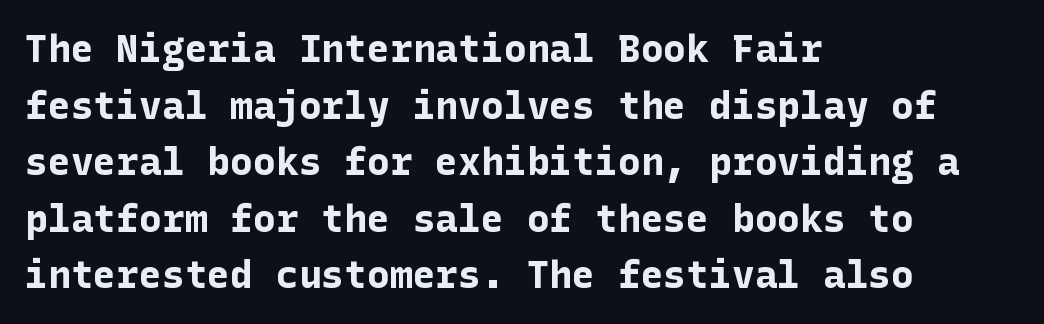
{"serif": "no", "italic": "no", "bold": "yes", "weight": "bold", "width": "normal", "stroke_contrast": "low", "x_height": "medium", "underline": "no", "align": "left", "line_spacing": "normal", "line_spacing_ratio": 1.49, "letter_spacing": "normal", "letter_spacing_em": 0.0, "glyph_px": 38}
